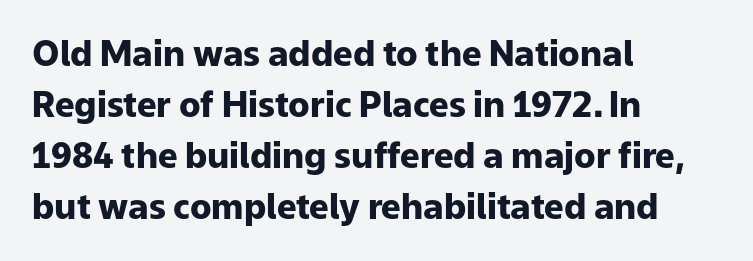
Q: Is the text bold? A: Yes.
Q: Is the text italic (slanted)? A: No, it is upright.
Q: Is the typeface a serif or a sans-serif typeface? A: Sans-serif.
Q: Is the text underlined? A: No.
Q: How is the paragraph aligned? A: Left-aligned.
Q: Is the spacing between letters normal or unusually wide? A: Normal.
Q: Is the spacing between lines tight, normal or loose? A: Normal.
Q: Width (condensed, normal, or wide)? A: Normal.
Q: Stroke contrast? A: Low.
Q: x-height? A: Medium.
Q: Monospaced? A: No.
